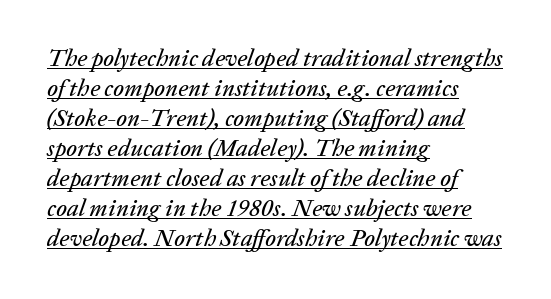
The face used here is rendered with its standard letterfit. The space between consecutive lines is moderate. Descenders here cross a horizontal rule under the line. Teacher's note: observe the even left margin — that is flush-left alignment.
